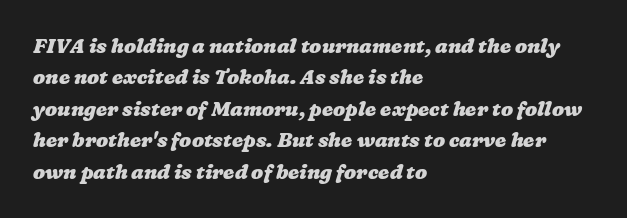
Q: Is the text bold? A: Yes.
Q: Is the text underlined? A: No.
Q: How is the paragraph aligned? A: Left-aligned.
Q: Is the spacing between letters normal or unusually wide? A: Normal.
Q: Is the spacing between lines tight, normal or loose? A: Normal.
